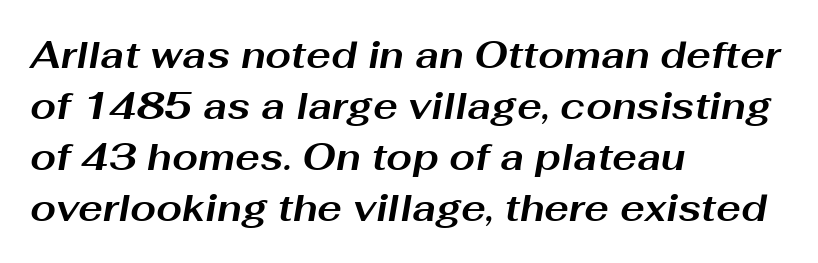
{"italic": "yes", "lean": "right", "slant_degrees": 10, "bold": "yes", "weight": "bold", "width": "wide", "stroke_contrast": "medium", "x_height": "medium", "monospaced": "no", "underline": "no", "align": "left", "line_spacing": "normal", "line_spacing_ratio": 1.38, "letter_spacing": "normal", "letter_spacing_em": 0.0, "glyph_px": 37}
